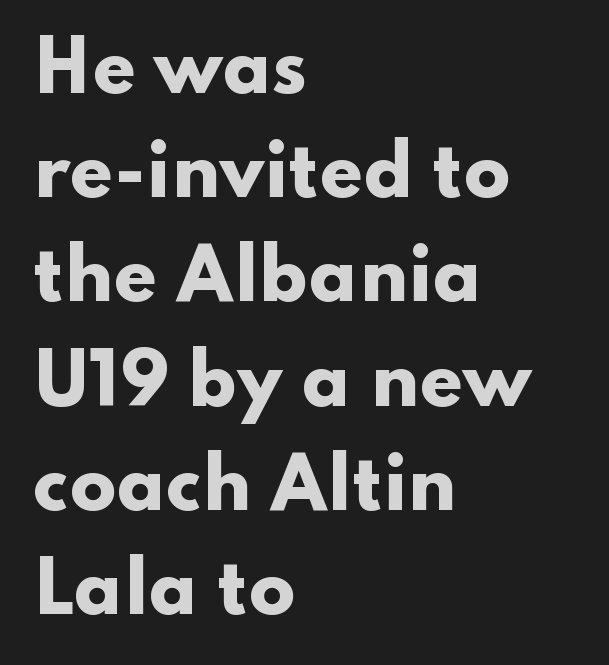
Q: Is the text bold? A: Yes.
Q: Is the text italic (slanted)? A: No, it is upright.
Q: Is the typeface a serif or a sans-serif typeface? A: Sans-serif.
Q: Is the text underlined? A: No.
Q: How is the paragraph aligned? A: Left-aligned.
Q: Is the spacing between letters normal or unusually wide? A: Normal.
Q: Is the spacing between lines tight, normal or loose? A: Normal.
Q: Width (condensed, normal, or wide)? A: Wide.
Q: Stroke contrast? A: Low.
Q: x-height? A: Small.
Q: Monospaced? A: No.
